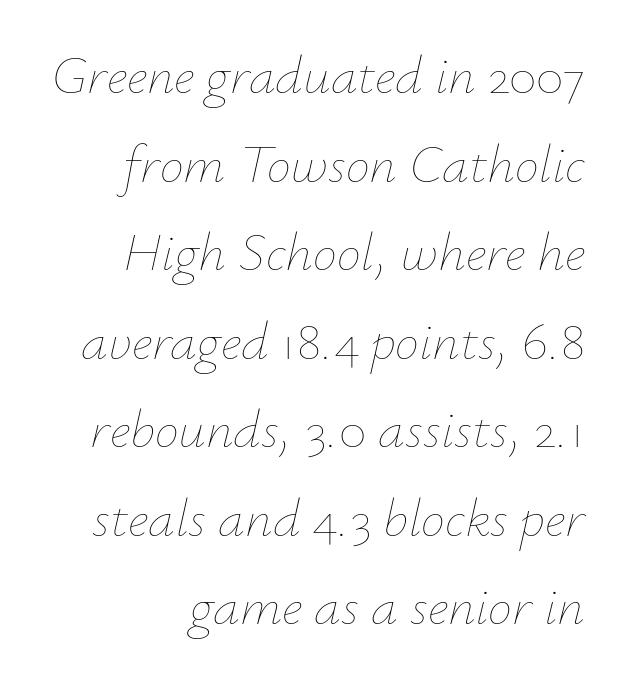
The image shows 54 px thin type, italic (leaning right); set normal line spacing (1.64x), normal letter spacing, not underlined; low stroke contrast and a small x-height.
